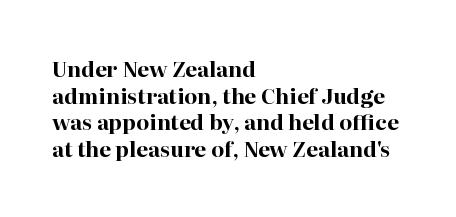
The image shows 21 px bold type, upright; set left-aligned, normal line spacing (1.27x), normal letter spacing, not underlined.
